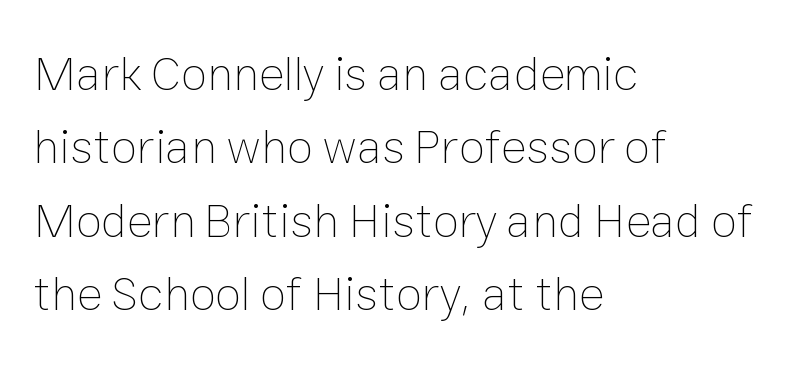
Nothing unusual about the tracking: characters are spaced as the font intends. In terms of posture, this sample is upright. Weight: not bold — regular or lighter. The lines sit at an ordinary, default distance from one another. The space directly below the letters is spotless.
